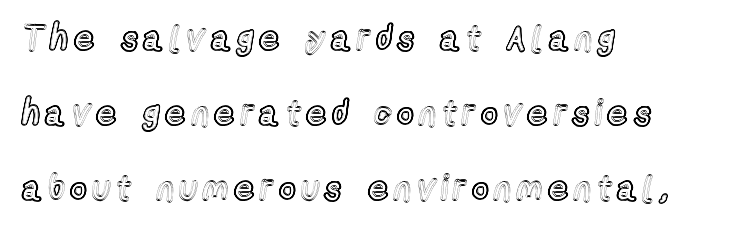
Looks like regular typesetting: each glyph gets only the width it needs. The foot of each line stays bare and open. A classic flush-left, rag-right setting is used for this passage. The designer dialed line spacing up above the default.
